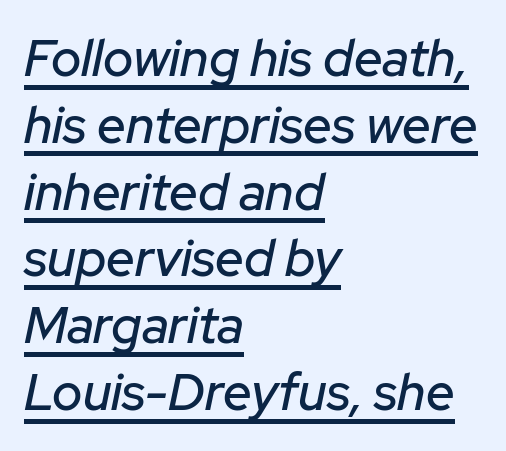
This sample is left-justified, so line endings fall wherever the words run out. It's the slanting kind of type. Each line of the rendering has a horizontal stroke beneath the glyphs. Proportional: the letters do not fall into vertical columns.
